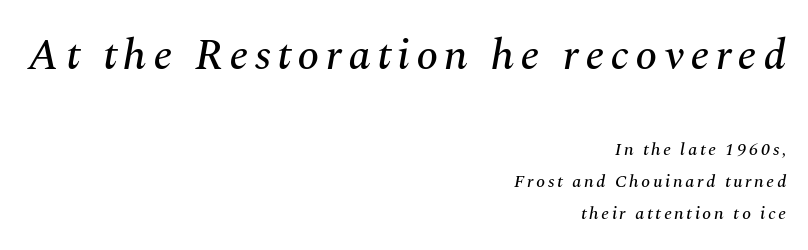
{"serif": "yes", "italic": "yes", "lean": "right", "slant_degrees": 10, "width": "normal", "stroke_contrast": "medium", "x_height": "medium", "monospaced": "no", "underline": "no", "align": "right", "line_spacing_ratio": 1.77, "larger_block": "first", "size_ratio": 2.44, "glyph_px": 44}
